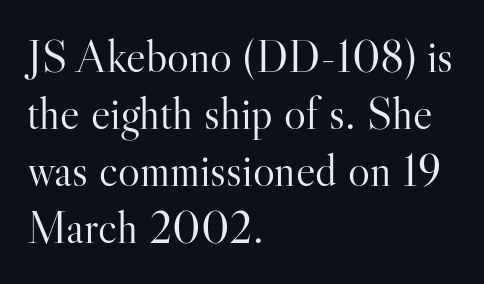
The ragged edge is on the right, which tells us the setting is flush left. The typeface chosen for these lines features serifs. No extra ink here — the face is not bold. Is this a fixed-width face? No — the glyphs have proportional, varying widths. Characters remain perfectly vertical along every line. Does extra space separate the letters? No, they use regular spacing.
